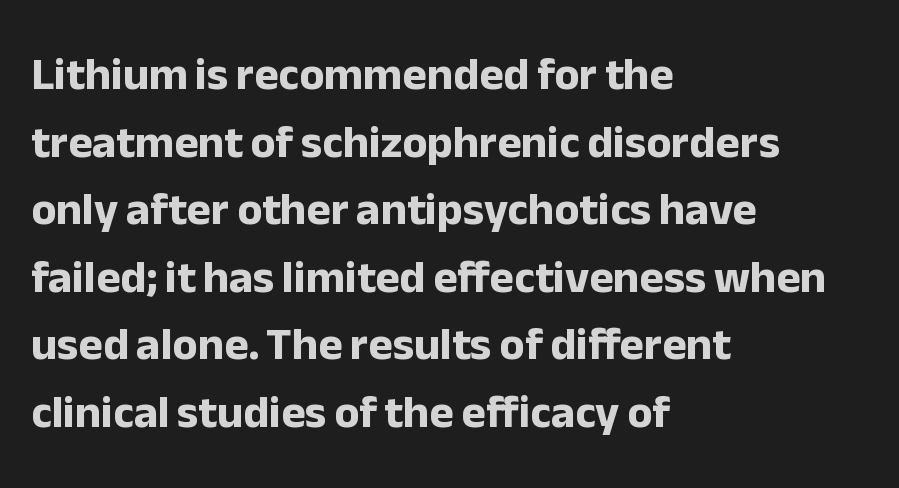
The image shows 46 px bold sans-serif type, upright; set left-aligned, normal line spacing (1.47x), normal letter spacing, not underlined; low stroke contrast and a medium x-height.
